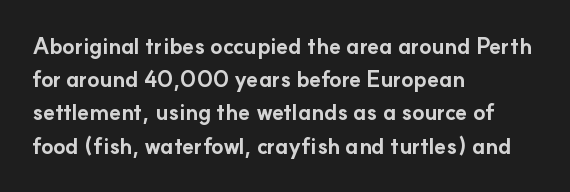
Q: Is the text bold? A: Yes.
Q: Is the text italic (slanted)? A: No, it is upright.
Q: Is the text underlined? A: No.
Q: How is the paragraph aligned? A: Left-aligned.
Q: Is the spacing between letters normal or unusually wide? A: Normal.
Q: Is the spacing between lines tight, normal or loose? A: Normal.
